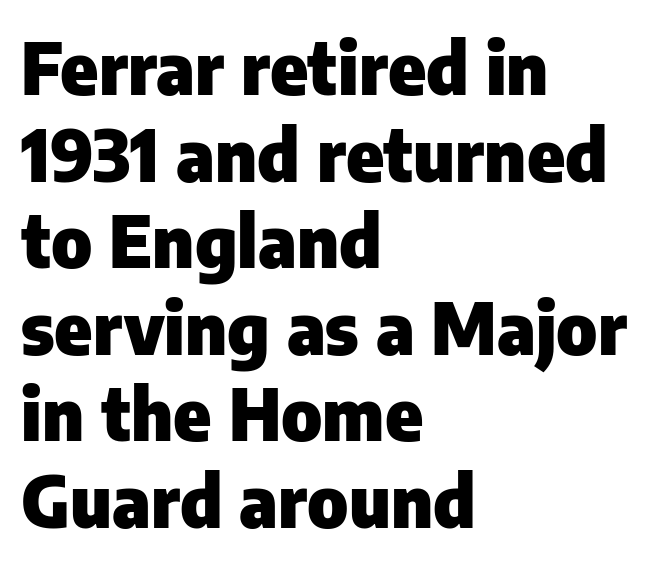
Posture: vertical. The space directly below the letters is spotless. Typographically, this falls in the sans-serif category. A full-strength bold gives these letters their thick strokes. Think of a printed novel: that variable character pitch is what you see here. The setting favours the left margin, as ordinary paragraphs usually do.
